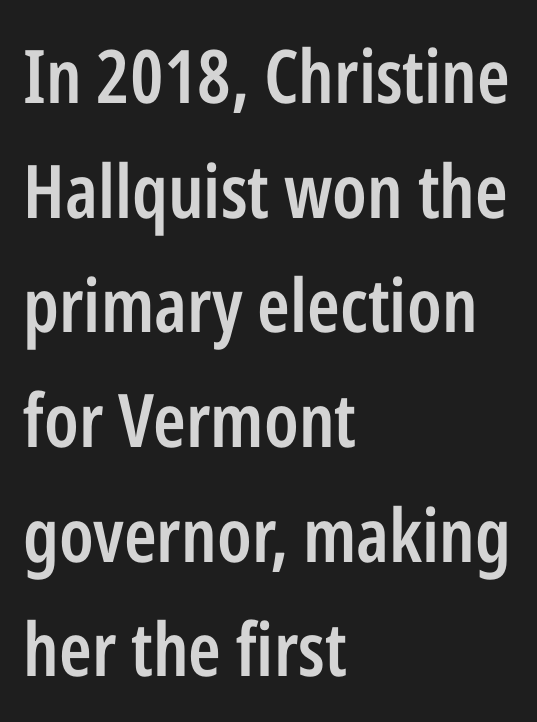
{"serif": "no", "italic": "no", "bold": "semi", "weight": "semibold", "width": "condensed", "stroke_contrast": "low", "x_height": "medium", "monospaced": "no", "underline": "no", "align": "left", "line_spacing": "normal", "line_spacing_ratio": 1.55, "letter_spacing": "normal", "letter_spacing_em": 0.0, "glyph_px": 74}
